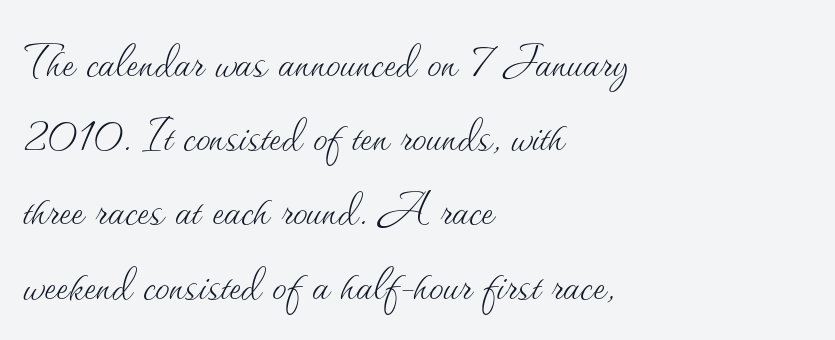
The rendering keeps characters at their native spacing. No letter is thick-stroked: the sample isn't bold. Regarding leading, the lines here are spaced in the standard way. Anything drawn beneath the words? Only blank space.
